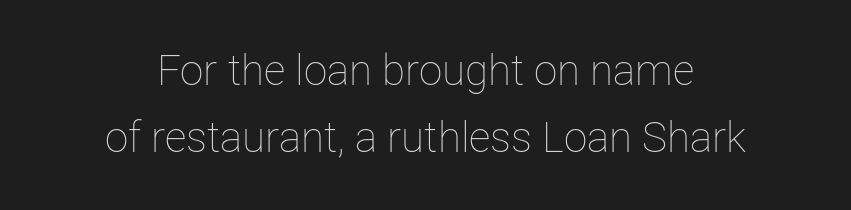
{"italic": "no", "bold": "no", "weight": "thin", "width": "normal", "stroke_contrast": "low", "x_height": "medium", "monospaced": "no", "underline": "no", "align": "center", "line_spacing": "normal", "line_spacing_ratio": 1.6, "letter_spacing": "normal", "letter_spacing_em": 0.0, "glyph_px": 42}
